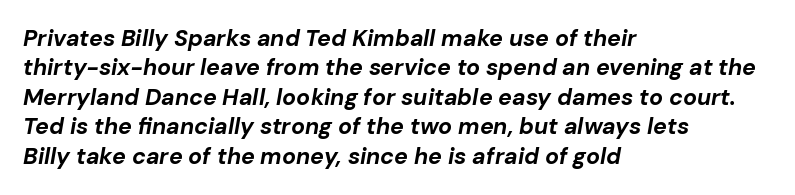
{"italic": "yes", "lean": "right", "slant_degrees": 10, "bold": "yes", "underline": "no", "align": "left", "line_spacing": "normal", "line_spacing_ratio": 1.28, "letter_spacing": "normal", "letter_spacing_em": 0.0, "glyph_px": 23}
